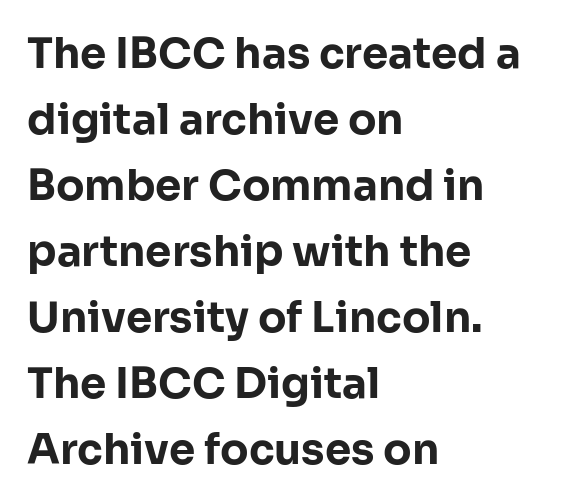
The image shows 42 px bold sans-serif type, upright; set left-aligned, normal line spacing (1.57x), normal letter spacing, not underlined; low stroke contrast and a medium x-height.
